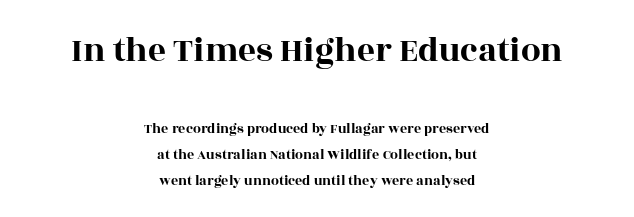
The image shows 35 px wide serif type, upright; set centered, line spacing 1.85x, normal letter spacing, not underlined; the first (top) block is 2.5x larger; a large x-height.
